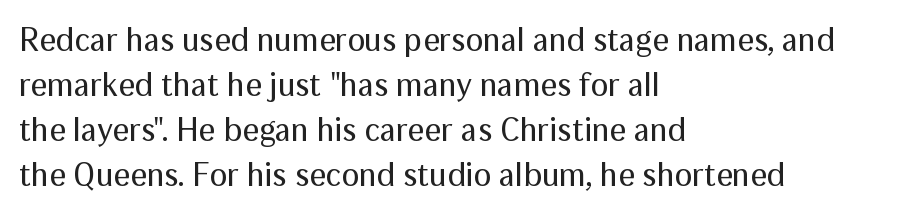
{"serif": "no", "italic": "no", "bold": "no", "weight": "regular", "width": "normal", "stroke_contrast": "medium", "x_height": "medium", "monospaced": "no", "underline": "no", "align": "left", "line_spacing": "normal", "line_spacing_ratio": 1.36, "letter_spacing": "normal", "letter_spacing_em": 0.0, "glyph_px": 33}
